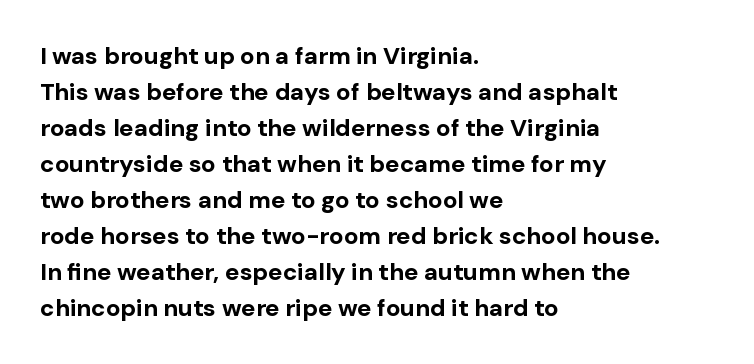
These lines are set flush left with a ragged right edge. Upright lettering throughout. Compared with typical body copy, the letter spacing here is the same. The line-height multiplier appears to be the usual default.
